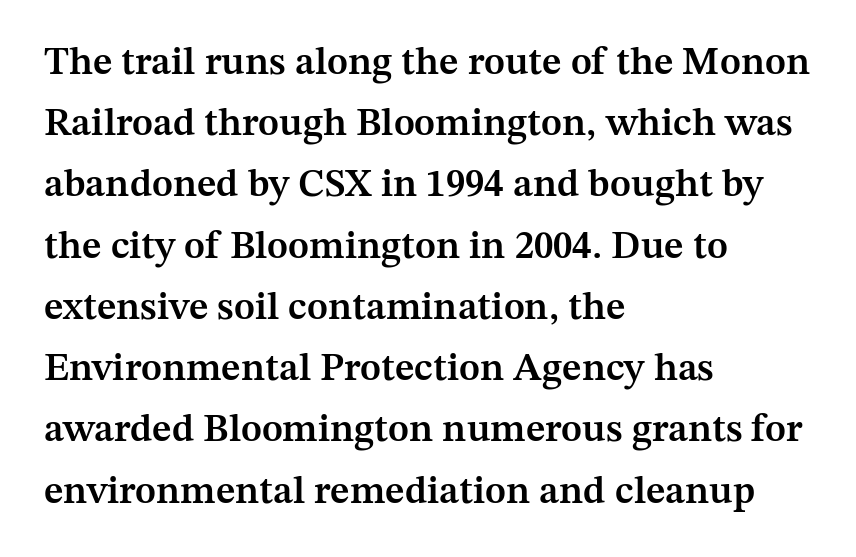
{"serif": "yes", "italic": "no", "bold": "semi", "weight": "semibold", "width": "normal", "stroke_contrast": "medium", "x_height": "medium", "monospaced": "no", "underline": "no", "align": "left", "line_spacing": "normal", "line_spacing_ratio": 1.57, "letter_spacing": "normal", "letter_spacing_em": 0.0, "glyph_px": 39}
